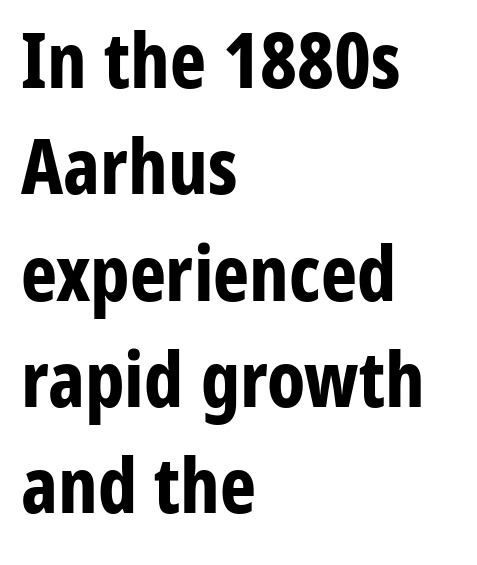
Every row of glyphs begins at an identical x-position on the left. Tall strokes in this sample are plumb rather than angled. Here the designer chose a conventional face with non-uniform glyph widths. The face used here is rendered with its standard letterfit.
